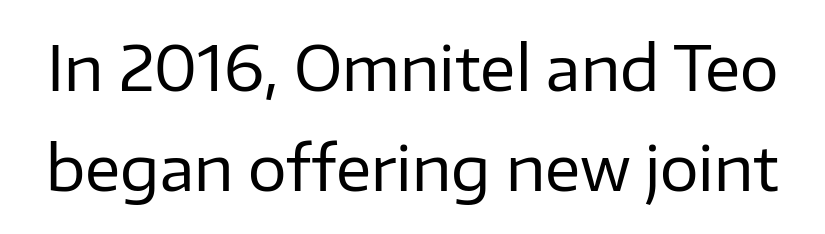
Each new line begins a customary step beneath the previous one. Lines of text with bare space underneath. This is not heavy type; no bold has been used. These lines are rendered in a variable-pitch font. Glyph-to-glyph distance matches everyday printed text.
